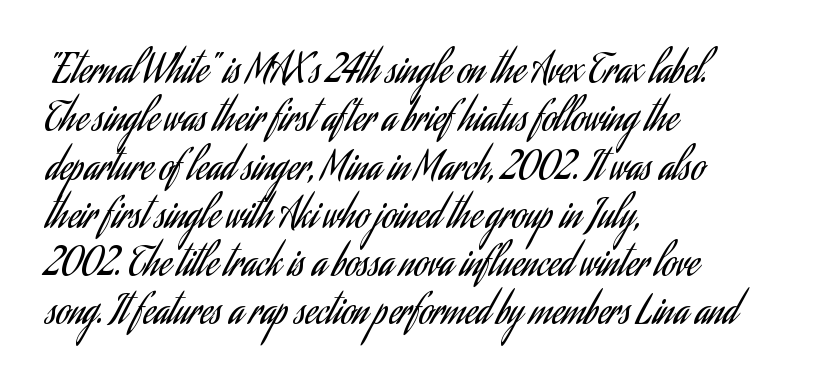
Leading matches the norm, producing a regular column. This reads as an unemphasized weight, regular at the heaviest. Tracking value appears to be zero — textbook default spacing. Typographically, this falls in the sans-serif category.
